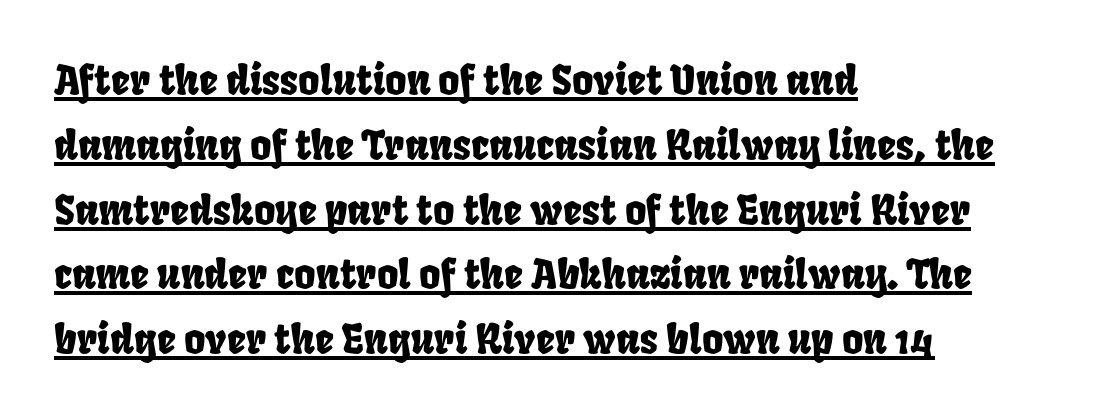
{"width": "condensed", "stroke_contrast": "low", "x_height": "large", "monospaced": "no", "underline": "yes", "align": "left", "line_spacing": "normal", "line_spacing_ratio": 1.58, "letter_spacing": "normal", "letter_spacing_em": 0.0, "glyph_px": 41}
